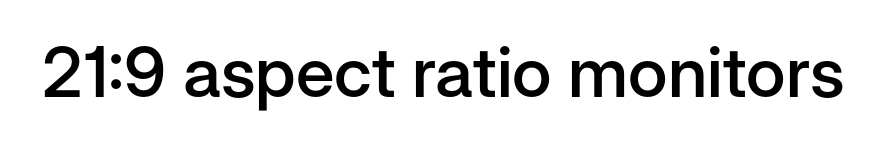
The designer went with a sans here, leaving each stem footless. The specimen reads as upright at a glance. Look at the tracking — it's just the regular setting, nothing added. You could not count columns in this text — the font is proportionally spaced.
